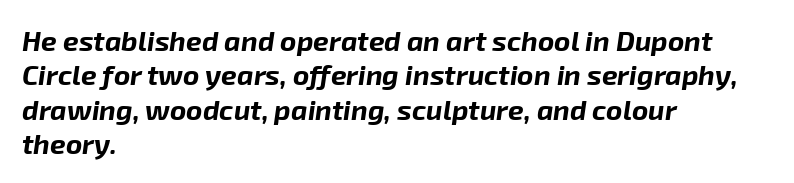
Q: Is the text bold? A: Yes.
Q: Is the text italic (slanted)? A: Yes, it leans right by about 8 degrees.
Q: Is the text underlined? A: No.
Q: How is the paragraph aligned? A: Left-aligned.
Q: Is the spacing between letters normal or unusually wide? A: Normal.
Q: Width (condensed, normal, or wide)? A: Normal.
Q: Stroke contrast? A: Low.
Q: x-height? A: Medium.
Q: Monospaced? A: No.
